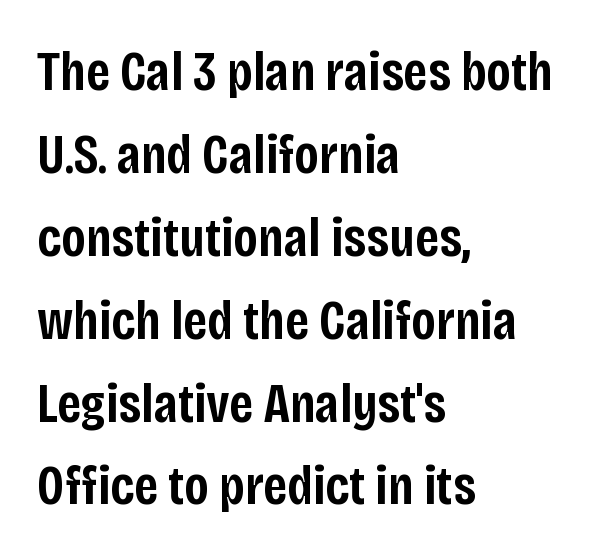
Is the type bold? Partly — it's a semibold, heavier than regular but not fully bold. Students, observe: this is what conventionally led text looks like. Alignment: flush left. The space beneath each line is pristine and unruled.
